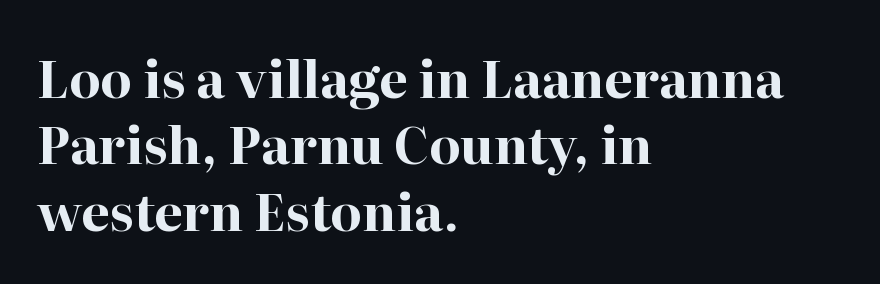
Q: Is the text bold? A: Yes.
Q: Is the text italic (slanted)? A: No, it is upright.
Q: Is the typeface a serif or a sans-serif typeface? A: Serif.
Q: Is the text underlined? A: No.
Q: How is the paragraph aligned? A: Left-aligned.
Q: Is the spacing between letters normal or unusually wide? A: Normal.
Q: Is the spacing between lines tight, normal or loose? A: Normal.
Q: Width (condensed, normal, or wide)? A: Normal.
Q: Stroke contrast? A: High.
Q: x-height? A: Medium.
Q: Monospaced? A: No.
